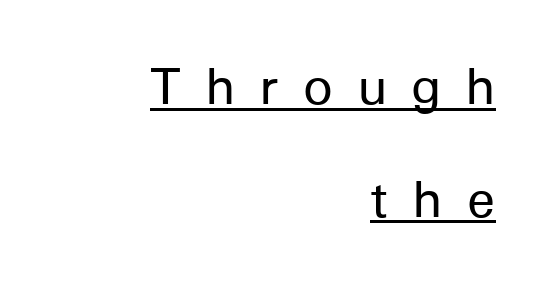
Q: Is the text italic (slanted)? A: No, it is upright.
Q: Is the typeface a serif or a sans-serif typeface? A: Sans-serif.
Q: Is the text underlined? A: Yes.
Q: How is the paragraph aligned? A: Right-aligned.
Q: Is the spacing between letters normal or unusually wide? A: Unusually wide.
Q: Is the spacing between lines tight, normal or loose? A: Loose.
Q: Width (condensed, normal, or wide)? A: Normal.
Q: Stroke contrast? A: Low.
Q: x-height? A: Medium.
Q: Monospaced? A: No.
